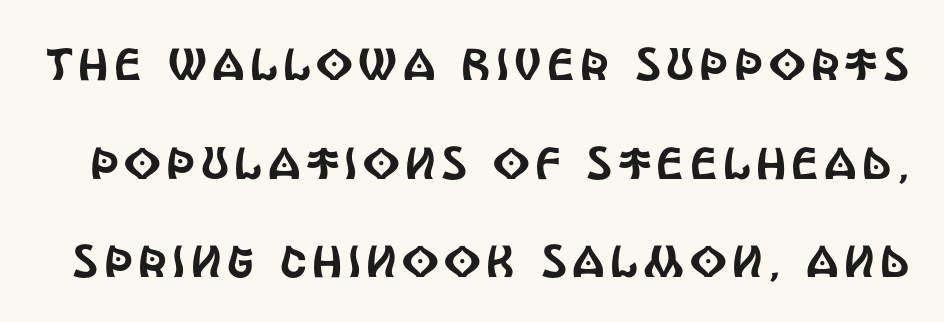
Does the lettering tilt? It doesn't — this is upright. This sample has the flowing, uneven cadence of proportional lettering. Widely set lines give the paragraph a tall, airy silhouette. The space directly below the letters is spotless.
